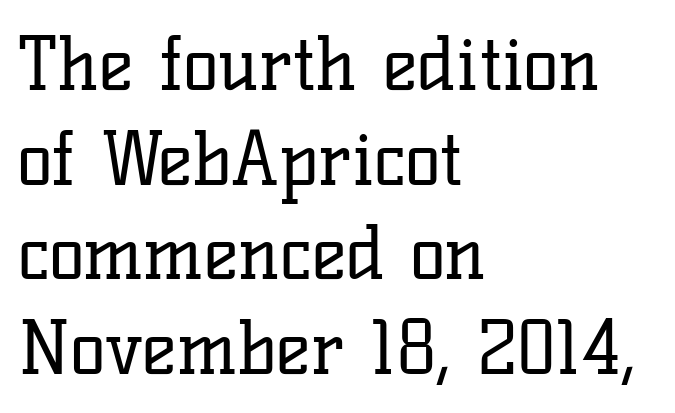
{"serif": "yes", "italic": "no", "bold": "no", "weight": "regular", "width": "normal", "stroke_contrast": "low", "x_height": "medium", "monospaced": "no", "underline": "no", "align": "left", "line_spacing": "normal", "line_spacing_ratio": 1.28, "letter_spacing": "normal", "letter_spacing_em": 0.0, "glyph_px": 74}
